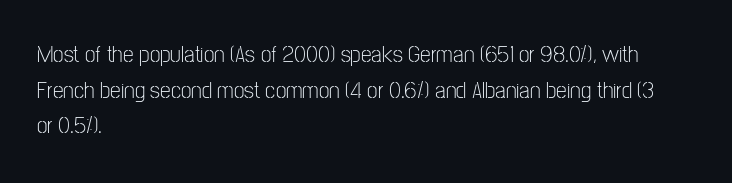
Q: Is the text bold? A: No.
Q: Is the text italic (slanted)? A: No, it is upright.
Q: Is the text underlined? A: No.
Q: How is the paragraph aligned? A: Left-aligned.
Q: Is the spacing between letters normal or unusually wide? A: Normal.
Q: Is the spacing between lines tight, normal or loose? A: Normal.
